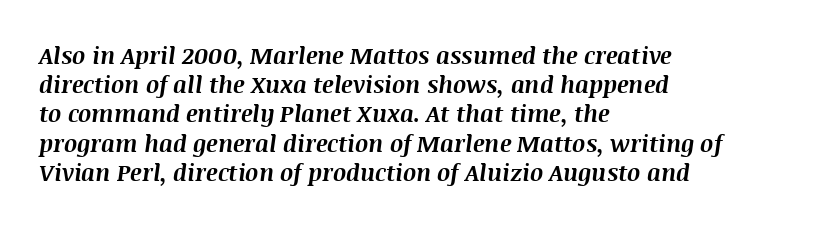
Q: Is the text bold? A: Yes.
Q: Is the text italic (slanted)? A: Yes, it leans right by about 8 degrees.
Q: Is the text underlined? A: No.
Q: How is the paragraph aligned? A: Left-aligned.
Q: Is the spacing between letters normal or unusually wide? A: Normal.
Q: Is the spacing between lines tight, normal or loose? A: Normal.
